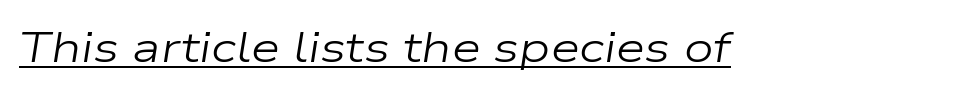
Q: Is the text bold? A: No.
Q: Is the text italic (slanted)? A: Yes, it leans right by about 9 degrees.
Q: Is the text underlined? A: Yes.
Q: Is the spacing between letters normal or unusually wide? A: Normal.
Q: Width (condensed, normal, or wide)? A: Wide.
Q: Stroke contrast? A: Low.
Q: x-height? A: Medium.
Q: Monospaced? A: No.
